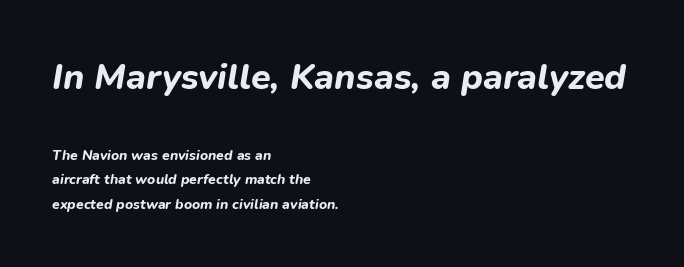
Q: Is the text bold? A: Yes.
Q: Is the text italic (slanted)? A: Yes, it leans right by about 9 degrees.
Q: Is the text underlined? A: No.
Q: How is the paragraph aligned? A: Left-aligned.
Q: Is the spacing between letters normal or unusually wide? A: Normal.
Q: Which block of text is set in a larger size, the first (top) or the second (bottom)? A: The first (top) one.
Q: Width (condensed, normal, or wide)? A: Normal.
Q: Stroke contrast? A: Low.
Q: x-height? A: Medium.
Q: Monospaced? A: No.
